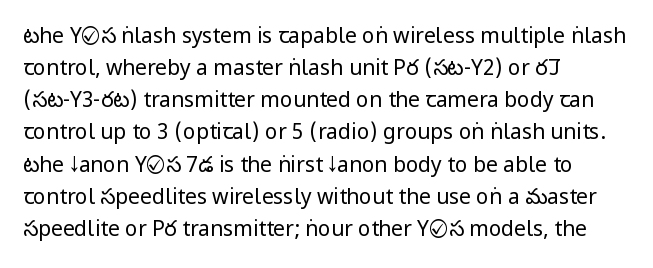
Q: Is the text bold? A: No.
Q: Is the text italic (slanted)? A: No, it is upright.
Q: Is the text underlined? A: No.
Q: How is the paragraph aligned? A: Left-aligned.
Q: Is the spacing between letters normal or unusually wide? A: Normal.
Q: Is the spacing between lines tight, normal or loose? A: Normal.
